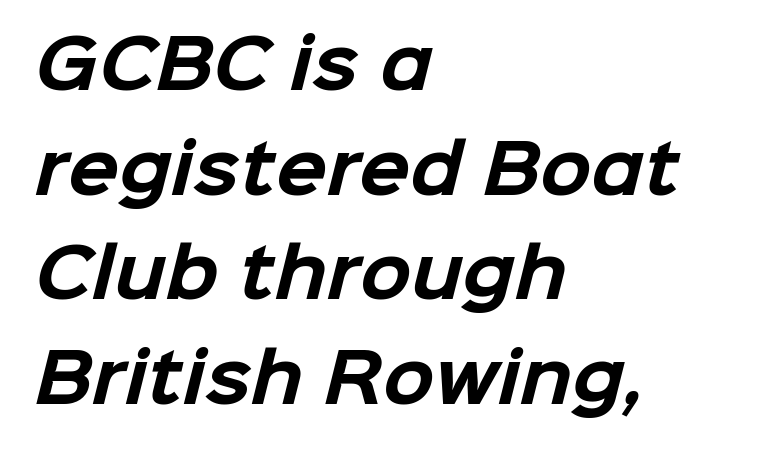
The font family rendered here belongs to the sans-serif group. Nothing unusual about the tracking: characters are spaced as the font intends. A typesetter would call this proportional, since set widths differ per character. The area under the type is left untouched. Does the copy run flush right? No — it runs flush left.
